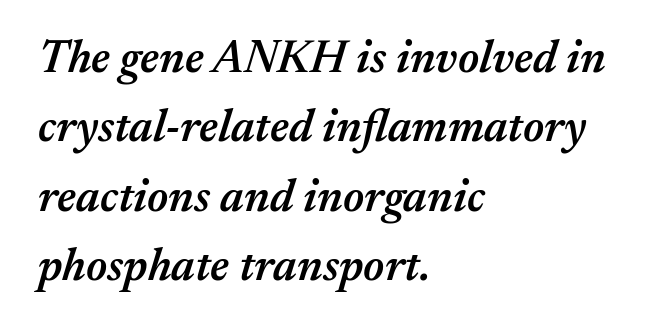
Q: Is the text bold? A: Semi-bold.
Q: Is the text italic (slanted)? A: Yes, it leans right by about 17 degrees.
Q: Is the text underlined? A: No.
Q: How is the paragraph aligned? A: Left-aligned.
Q: Is the spacing between letters normal or unusually wide? A: Normal.
Q: Is the spacing between lines tight, normal or loose? A: Normal.
Q: Width (condensed, normal, or wide)? A: Normal.
Q: Stroke contrast? A: Medium.
Q: x-height? A: Medium.
Q: Monospaced? A: No.
